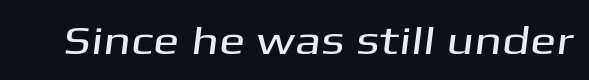
Think of a printed novel: that variable character pitch is what you see here. What kind of face is this? One without serifs — a sans. You could call the tracking neutral — neither tight nor loose. No word sits above an underline.
